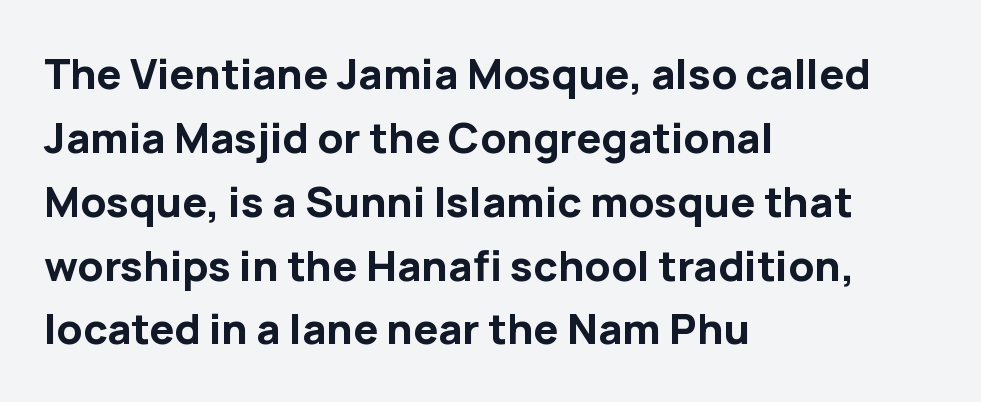
{"serif": "no", "italic": "no", "bold": "yes", "weight": "bold", "width": "normal", "stroke_contrast": "low", "x_height": "medium", "monospaced": "no", "underline": "no", "align": "left", "line_spacing": "normal", "line_spacing_ratio": 1.52, "letter_spacing": "normal", "letter_spacing_em": 0.0, "glyph_px": 42}
